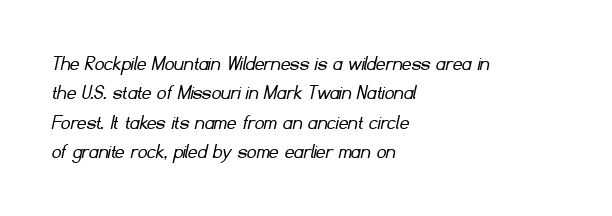
{"bold": "no", "underline": "no", "align": "left", "line_spacing": "normal", "line_spacing_ratio": 1.28, "letter_spacing": "normal", "letter_spacing_em": 0.0, "glyph_px": 23}
